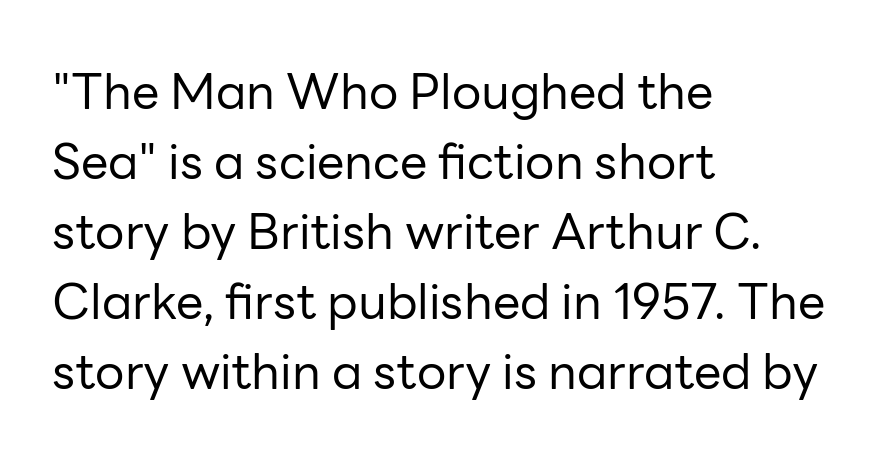
The image shows 49 px regular-weight sans-serif type, upright; set left-aligned, normal line spacing (1.43x), normal letter spacing, not underlined; low stroke contrast and a medium x-height.
